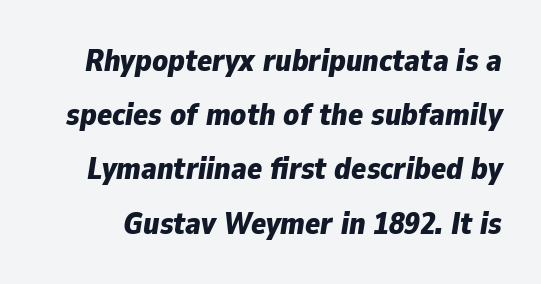
{"italic": "yes", "lean": "right", "slant_degrees": 9, "bold": "yes", "weight": "bold", "width": "normal", "stroke_contrast": "low", "x_height": "medium", "monospaced": "no", "underline": "no", "line_spacing_ratio": 1.75, "letter_spacing": "normal", "letter_spacing_em": 0.0, "glyph_px": 31}
